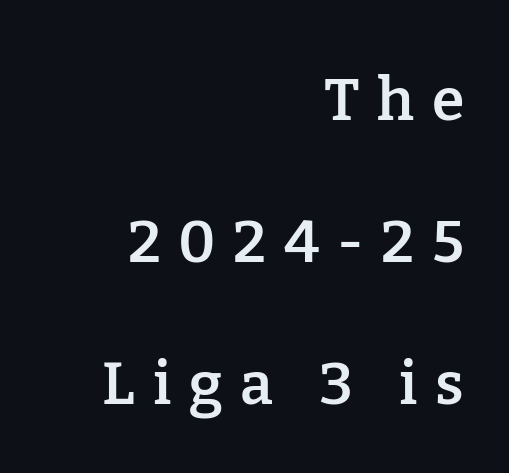
The lettering stays uniformly vertical, giving the passage a roman look. Is this a sans? No — the strokes have serifs. Has an underline been added? It has not. Baseline-to-baseline distance is far greater than the letter height. Looks like regular typesetting: each glyph gets only the width it needs. Between one letter and the next there's a generous, obvious gap.
